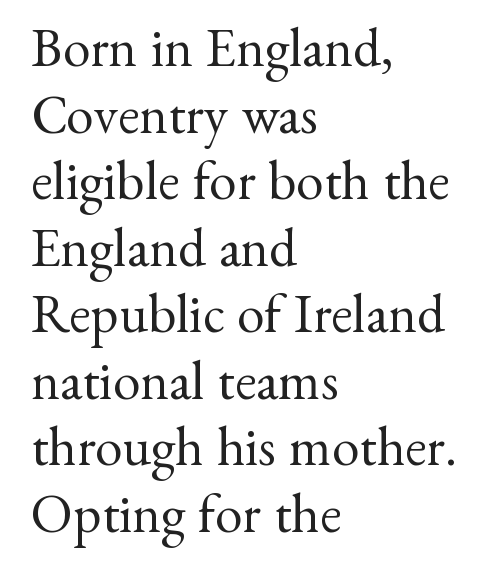
{"serif": "yes", "italic": "no", "bold": "no", "weight": "regular", "width": "normal", "stroke_contrast": "medium", "x_height": "small", "monospaced": "no", "underline": "no", "align": "left", "line_spacing_ratio": 1.21, "letter_spacing": "normal", "letter_spacing_em": 0.0, "glyph_px": 55}
